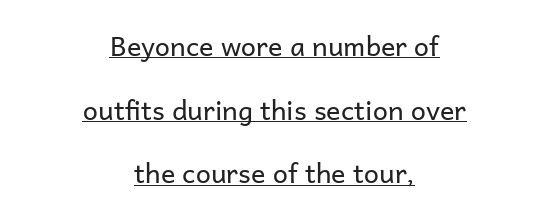
The image shows 27 px text type, upright; set centered, loose line spacing (2.36x), normal letter spacing, underlined.
